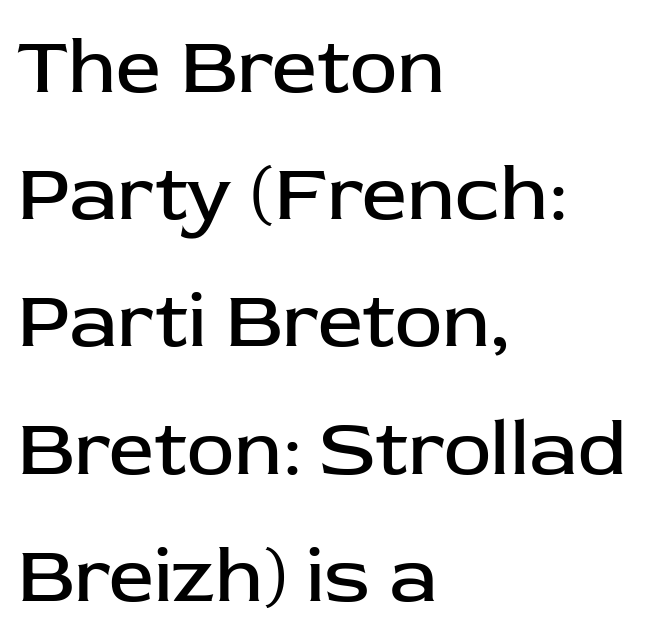
{"serif": "no", "italic": "no", "bold": "no", "weight": "regular", "width": "normal", "stroke_contrast": "low", "x_height": "medium", "monospaced": "no", "underline": "no", "align": "left", "line_spacing": "normal", "line_spacing_ratio": 1.59, "letter_spacing": "normal", "letter_spacing_em": 0.0, "glyph_px": 80}
